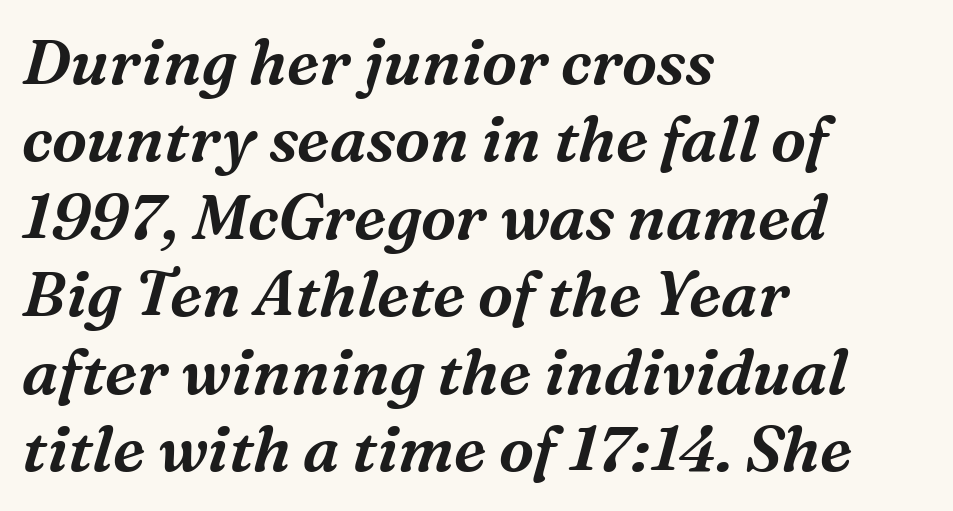
In terms of letterspacing, this is plain default setting. The glyphs in this specimen are seriffed. Check the space under the baseline: it is left empty. A classic flush-left, rag-right setting is used for this passage. Varying glyph widths throughout — classic text-font behaviour.
